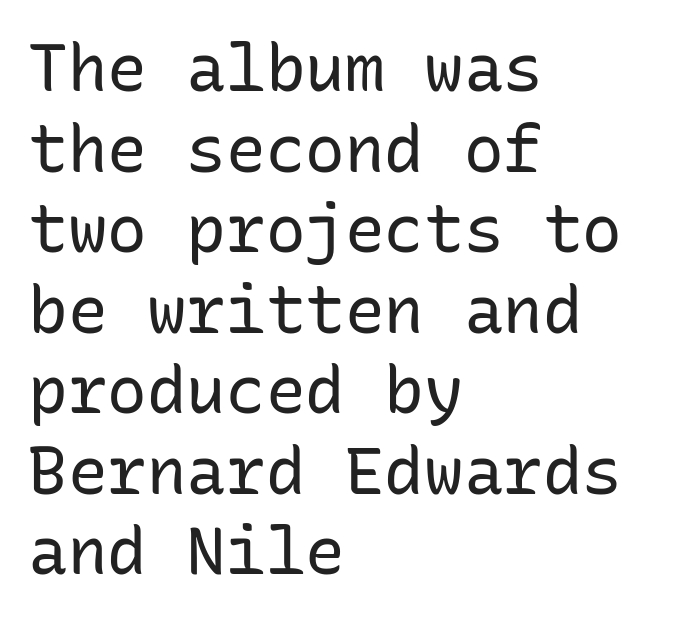
Q: Is the text bold? A: No.
Q: Is the text italic (slanted)? A: No, it is upright.
Q: Is the typeface a serif or a sans-serif typeface? A: Sans-serif.
Q: Is the text underlined? A: No.
Q: How is the paragraph aligned? A: Left-aligned.
Q: Is the spacing between letters normal or unusually wide? A: Normal.
Q: Width (condensed, normal, or wide)? A: Normal.
Q: Stroke contrast? A: Low.
Q: x-height? A: Medium.
Q: Monospaced? A: Yes.
